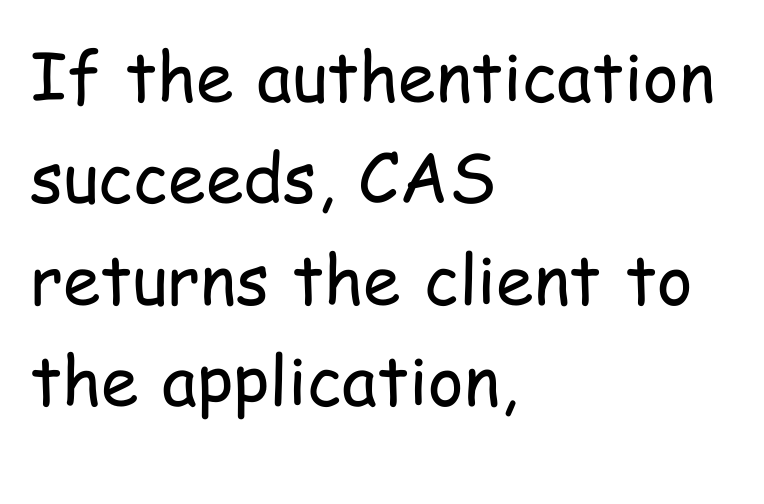
Letters rest on an invisible, unmarked baseline. Honestly, the letter spacing is just normal — you wouldn't notice it. Compared with a typical body face, this is equally light or lighter still. Letterform terminals end flat and unadorned throughout the passage.
